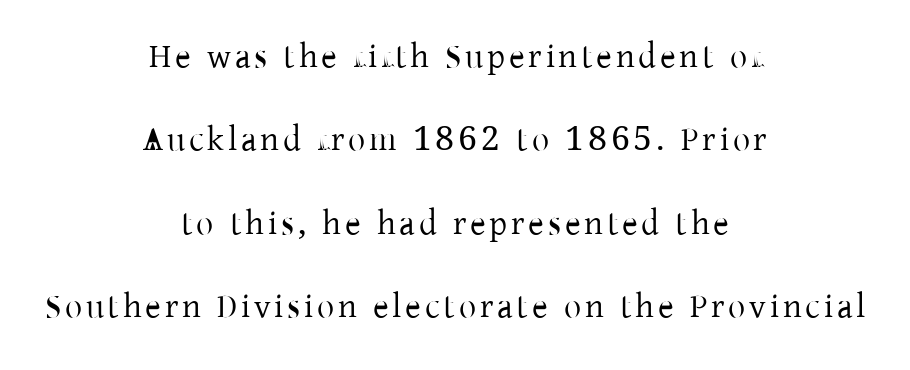
{"serif": "yes", "italic": "no", "bold": "no", "weight": "regular", "width": "normal", "stroke_contrast": "low", "x_height": "medium", "monospaced": "no", "underline": "no", "align": "center", "line_spacing": "loose", "line_spacing_ratio": 2.45, "glyph_px": 34}
